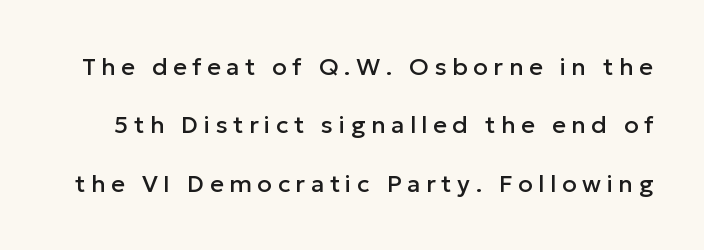
The vertical gap from one line to the next is large. Loose tracking; the words dissolve into strings of separated letters. It's the straight-up-and-down kind of type. This rendering features lettering with no underline.
